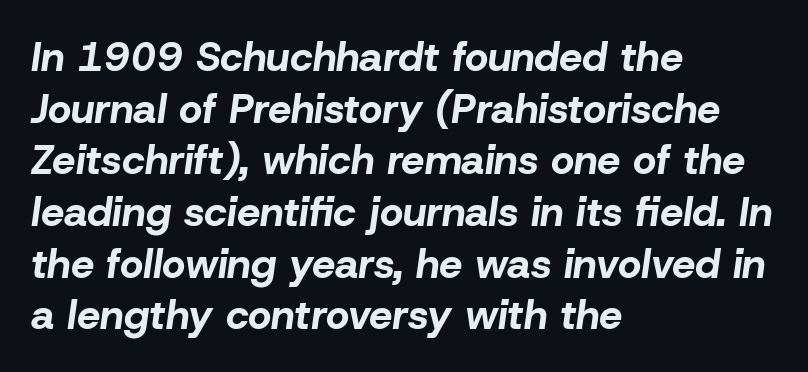
{"italic": "yes", "lean": "right", "slant_degrees": 8, "bold": "yes", "weight": "bold", "width": "normal", "stroke_contrast": "low", "x_height": "medium", "monospaced": "no", "underline": "no", "align": "left", "line_spacing": "normal", "line_spacing_ratio": 1.26, "letter_spacing": "normal", "letter_spacing_em": 0.0, "glyph_px": 41}
